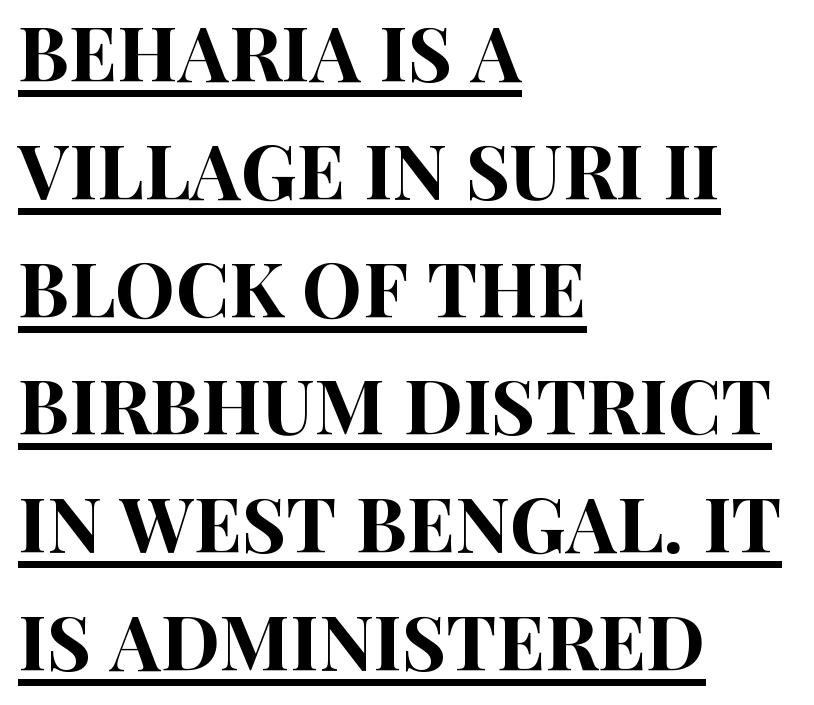
The image shows 76 px condensed sans-serif type, upright; set left-aligned, normal line spacing (1.55x), normal letter spacing, underlined; high stroke contrast and a large x-height.
